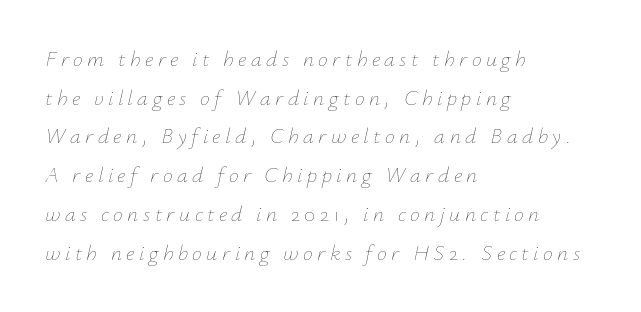
{"italic": "yes", "lean": "right", "slant_degrees": 12, "bold": "no", "underline": "no", "align": "left", "line_spacing_ratio": 1.76, "letter_spacing": "wide", "letter_spacing_em": 0.2, "glyph_px": 22}
